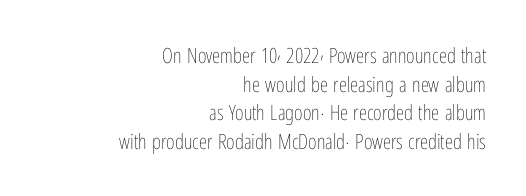
The face looks like a standard text weight, possibly lighter. How are the letters spaced? Ordinarily, with no added tracking. Quick note: not italic, upright. One glance says typical: line gaps are just what's usual. The paragraph shown leans on its right margin. Nobody drew a line under any word here.
